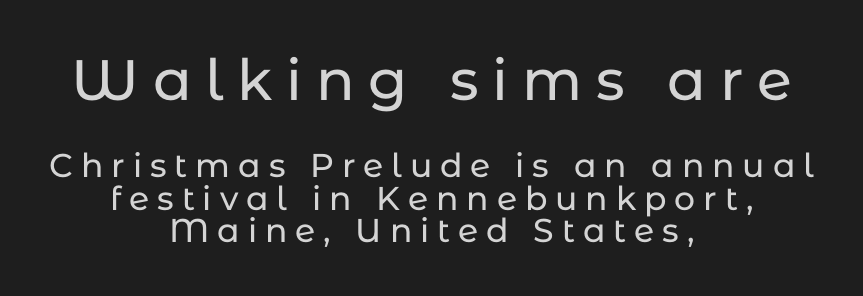
Q: Is the text italic (slanted)? A: No, it is upright.
Q: Is the typeface a serif or a sans-serif typeface? A: Sans-serif.
Q: Is the text underlined? A: No.
Q: How is the paragraph aligned? A: Centered.
Q: Is the spacing between letters normal or unusually wide? A: Unusually wide.
Q: Is the spacing between lines tight, normal or loose? A: Tight.
Q: Which block of text is set in a larger size, the first (top) or the second (bottom)? A: The first (top) one.
Q: Width (condensed, normal, or wide)? A: Normal.
Q: Stroke contrast? A: Low.
Q: x-height? A: Medium.
Q: Monospaced? A: No.
